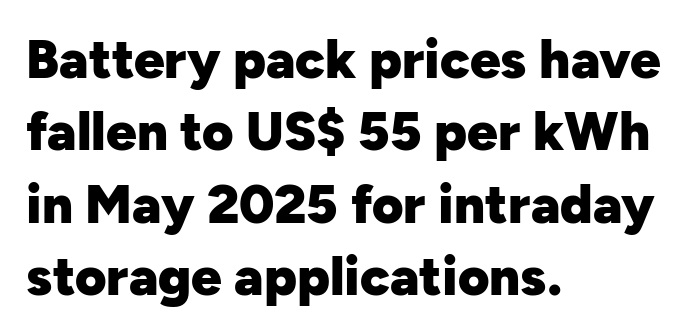
The image shows 54 px heavy sans-serif type, upright; set left-aligned, normal line spacing (1.34x), normal letter spacing, not underlined; low stroke contrast and a medium x-height.
